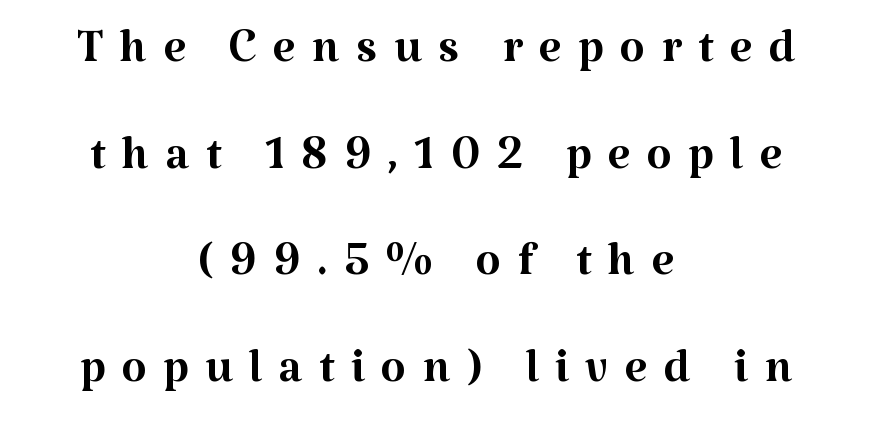
Q: Is the text bold? A: No.
Q: Is the text italic (slanted)? A: No, it is upright.
Q: Is the typeface a serif or a sans-serif typeface? A: Serif.
Q: Is the text underlined? A: No.
Q: How is the paragraph aligned? A: Centered.
Q: Is the spacing between letters normal or unusually wide? A: Unusually wide.
Q: Is the spacing between lines tight, normal or loose? A: Normal.
Q: Width (condensed, normal, or wide)? A: Normal.
Q: Stroke contrast? A: Medium.
Q: x-height? A: Medium.
Q: Monospaced? A: No.
